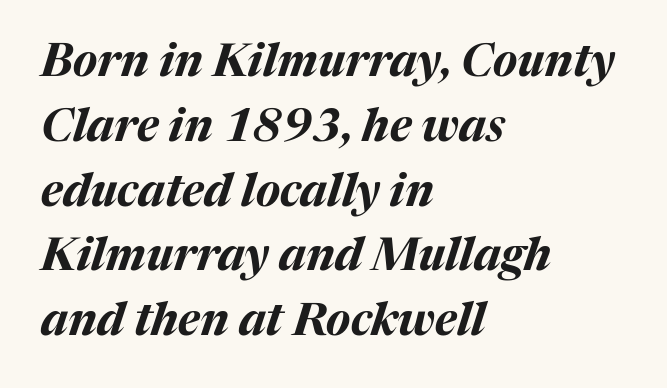
The gap between lines stays unmarked. A normal amount of white space separates one row of letters from the next. This sample uses plain, unmodified letter spacing. Characters are canted at an angle relative to the baseline's perpendicular. The letters are bold, with thick, heavy strokes. The rendering uses natural spacing where letterforms have individual widths.
